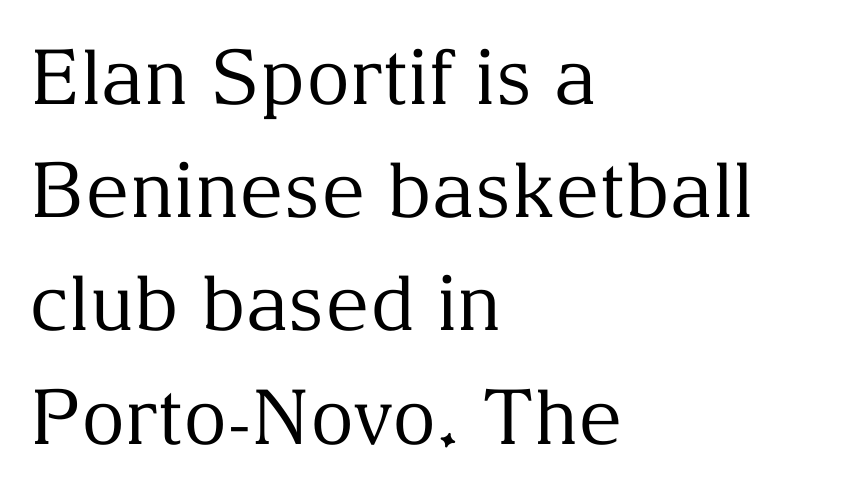
The image shows 76 px regular-weight serif type, upright; set left-aligned, normal line spacing (1.49x), normal letter spacing, not underlined; medium stroke contrast and a medium x-height.
